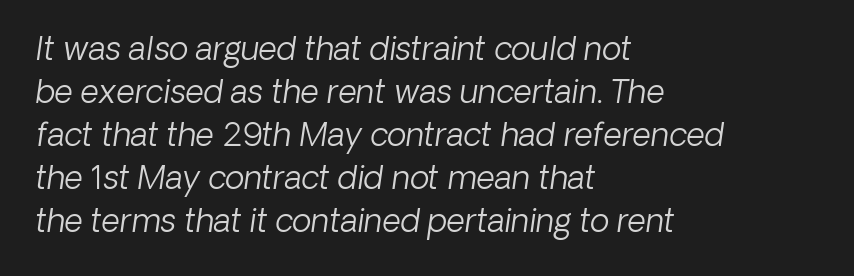
Q: Is the text bold? A: No.
Q: Is the typeface a serif or a sans-serif typeface? A: Sans-serif.
Q: Is the text underlined? A: No.
Q: How is the paragraph aligned? A: Left-aligned.
Q: Is the spacing between letters normal or unusually wide? A: Normal.
Q: Is the spacing between lines tight, normal or loose? A: Normal.
Q: Width (condensed, normal, or wide)? A: Normal.
Q: Stroke contrast? A: Low.
Q: x-height? A: Medium.
Q: Monospaced? A: No.
